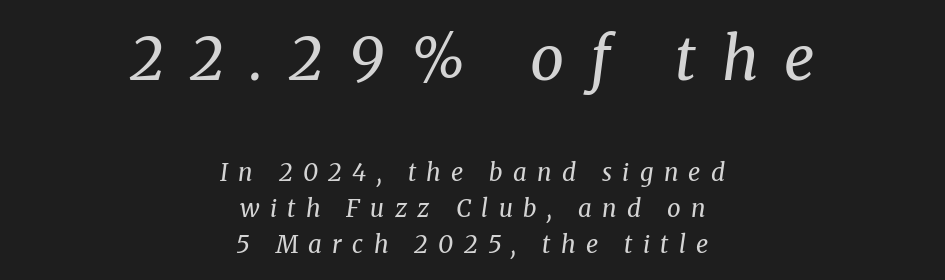
The image shows 60 px regular-weight serif type, italic (leaning right); set centered, normal line spacing (1.49x), unusually wide letter spacing (+0.43 em), not underlined; the first (top) block is 2.5x larger; medium stroke contrast and a medium x-height.
